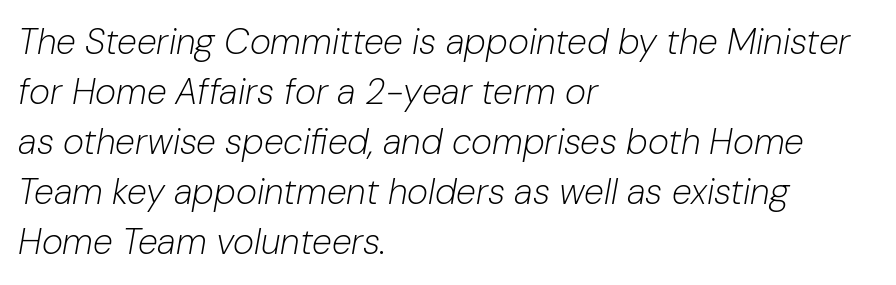
In terms of leading, this rendering sits right in the middle. Horizontal alignment here is leftward, the default for most running prose. The space directly below the letters is spotless. The typography opts for an oblique posture over an upright one. The typesetting does not lean heavy: it is not bold.
